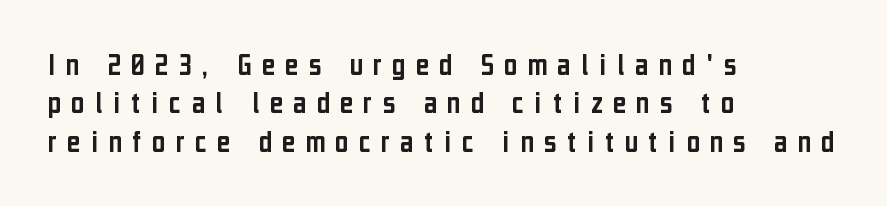
The image shows 32 px condensed sans-serif type, upright; set left-aligned, line spacing 1.2x, unusually wide letter spacing (+0.32 em), not underlined; low stroke contrast and a medium x-height.
